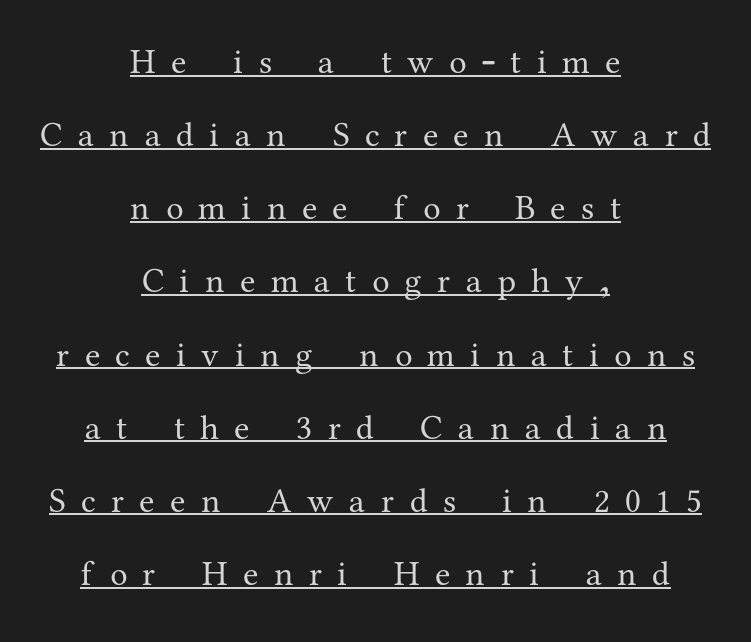
Characters remain perfectly vertical along every line. The typesetter chose a symmetrical, centered arrangement here. Is there much room between lines? Yes — plenty of vertical air separates them. This is underlined copy, the kind a proofreader might mark for attention. The tracking jumps out immediately: characters are airy and widely separated.
